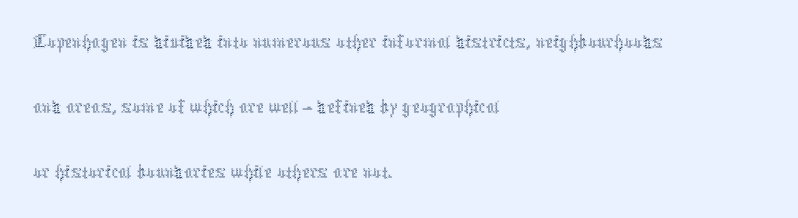
{"italic": "no", "bold": "no", "weight": "thin", "width": "condensed", "x_height": "medium", "monospaced": "no", "underline": "no", "align": "left", "line_spacing": "normal", "line_spacing_ratio": 1.48, "letter_spacing": "normal", "letter_spacing_em": 0.0, "glyph_px": 44}
